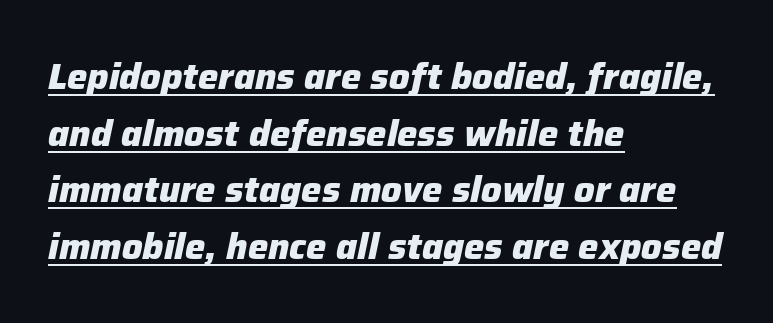
Q: Is the text bold? A: Yes.
Q: Is the text italic (slanted)? A: Yes, it leans right by about 12 degrees.
Q: Is the text underlined? A: Yes.
Q: How is the paragraph aligned? A: Left-aligned.
Q: Is the spacing between letters normal or unusually wide? A: Normal.
Q: Is the spacing between lines tight, normal or loose? A: Normal.
Q: Width (condensed, normal, or wide)? A: Normal.
Q: Stroke contrast? A: Low.
Q: x-height? A: Medium.
Q: Monospaced? A: No.
